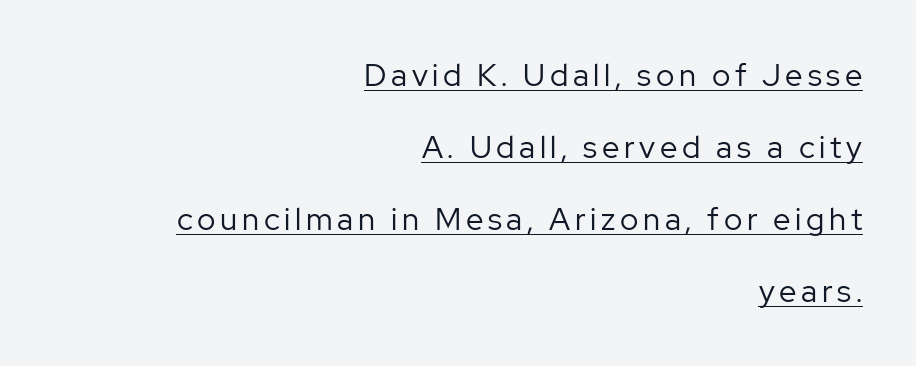
The rendering uses natural spacing where letterforms have individual widths. No letter is thick-stroked: the sample isn't bold. Leading: increased. Casual observation: everything's shoved over to the right. Has an underline been added? It has.
